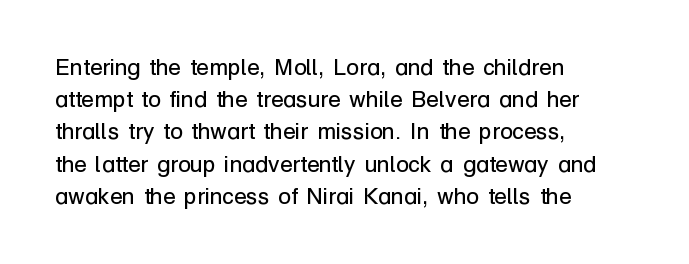
Regarding leading, the lines here are spaced in the standard way. The setting favours the left margin, as ordinary paragraphs usually do. The typeface has the unassuming heft of standard copy or less. The tracking reads as untouched default to a designer's eye. Type without underlining. Vertical strokes here are truly vertical.
